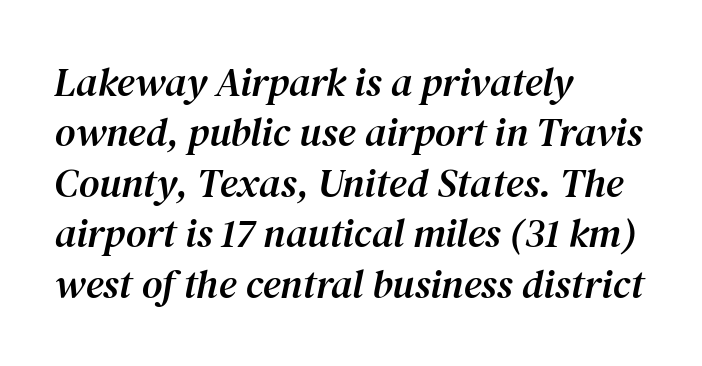
The image shows 40 px serif type, italic (leaning right); set left-aligned, normal line spacing (1.26x), normal letter spacing, not underlined; medium stroke contrast and a medium x-height.
